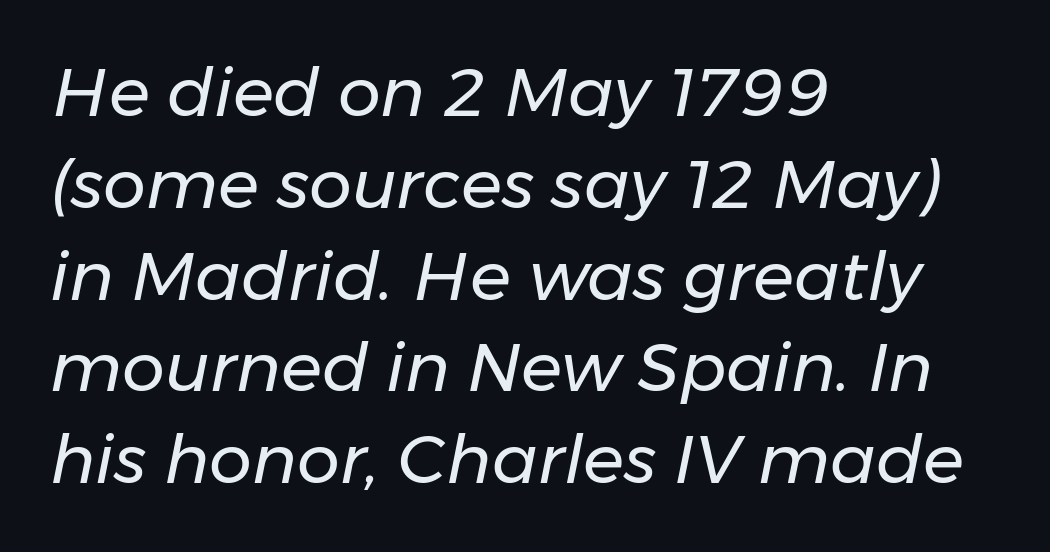
{"italic": "yes", "lean": "right", "slant_degrees": 11, "bold": "no", "weight": "regular", "width": "normal", "stroke_contrast": "low", "x_height": "medium", "monospaced": "no", "underline": "no", "align": "left", "line_spacing": "normal", "line_spacing_ratio": 1.35, "letter_spacing": "normal", "letter_spacing_em": 0.0, "glyph_px": 68}
